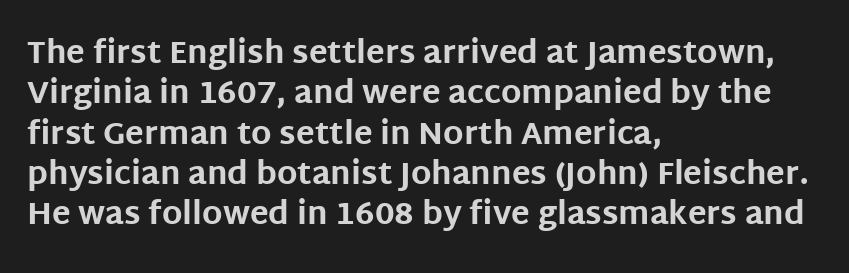
Q: Is the text bold? A: Yes.
Q: Is the text italic (slanted)? A: No, it is upright.
Q: Is the typeface a serif or a sans-serif typeface? A: Sans-serif.
Q: Is the text underlined? A: No.
Q: How is the paragraph aligned? A: Left-aligned.
Q: Is the spacing between letters normal or unusually wide? A: Normal.
Q: Is the spacing between lines tight, normal or loose? A: Normal.
Q: Width (condensed, normal, or wide)? A: Normal.
Q: Stroke contrast? A: Low.
Q: x-height? A: Large.
Q: Monospaced? A: No.
